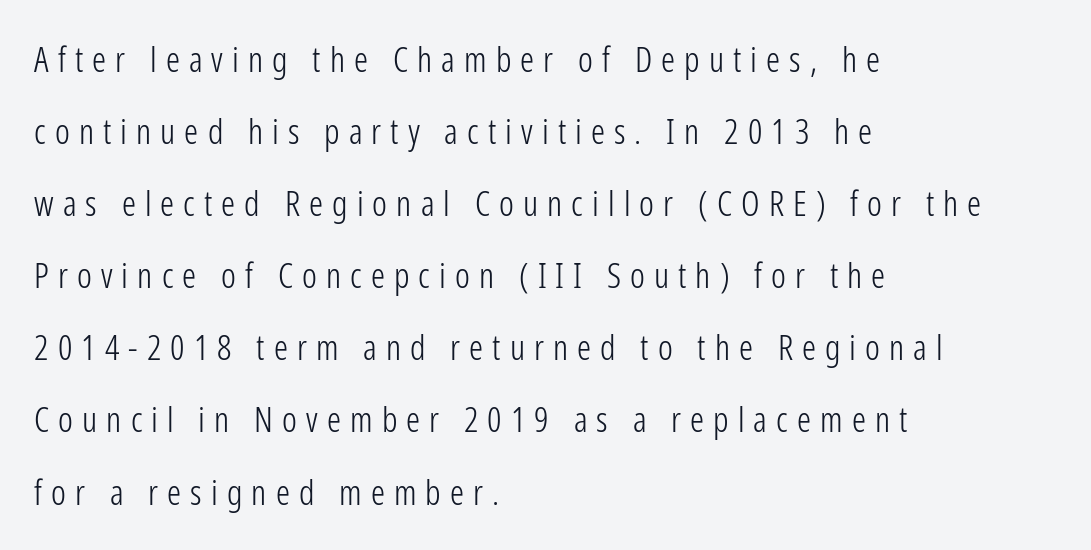
{"serif": "no", "italic": "no", "bold": "no", "weight": "light", "width": "condensed", "stroke_contrast": "low", "x_height": "medium", "monospaced": "no", "underline": "no", "align": "left", "line_spacing": "loose", "line_spacing_ratio": 2.06, "letter_spacing": "wide", "letter_spacing_em": 0.26, "glyph_px": 35}
